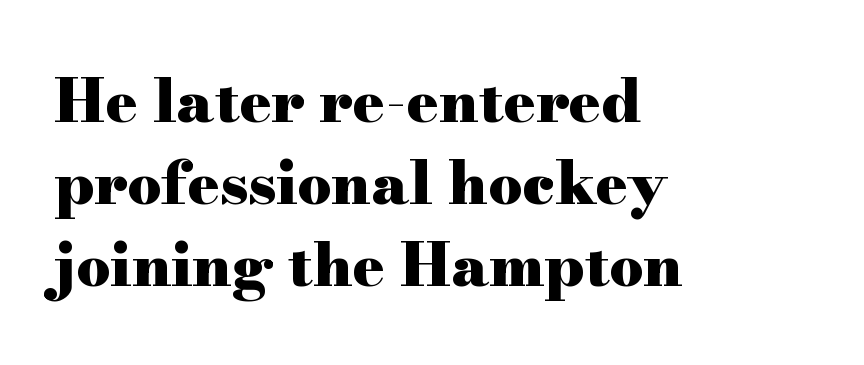
The image shows 60 px heavy, wide serif type, upright; set left-aligned, normal line spacing (1.37x), normal letter spacing, not underlined; high stroke contrast and a small x-height.
